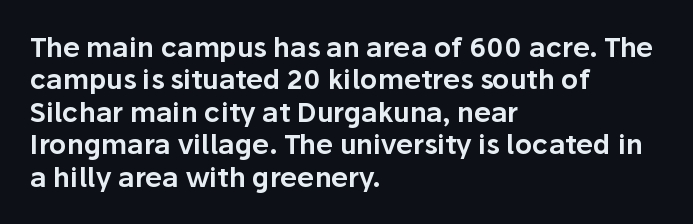
Designer's note — italics off, roman on. The specimen omits any rule beneath the text block's lines. No extra tracking has been applied to these lines. Each line starts at the same left margin while the right side varies.
